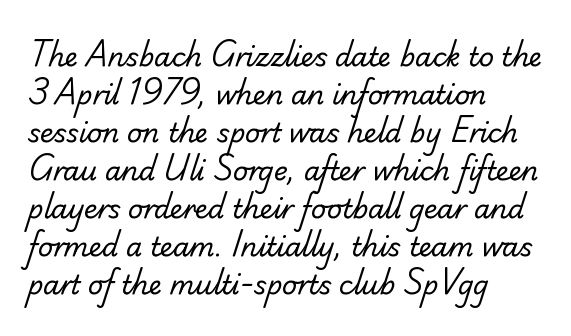
Q: Is the text bold? A: No.
Q: Is the text underlined? A: No.
Q: How is the paragraph aligned? A: Left-aligned.
Q: Is the spacing between letters normal or unusually wide? A: Normal.
Q: Is the spacing between lines tight, normal or loose? A: Normal.
